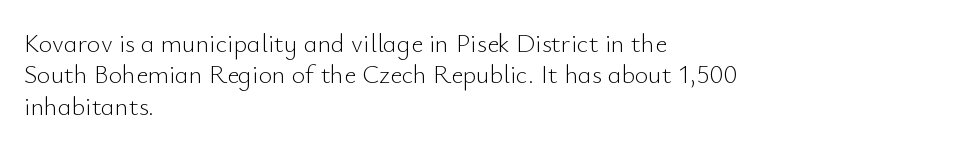
The image shows 26 px text type, upright; set left-aligned, line spacing 1.21x, normal letter spacing, not underlined.
